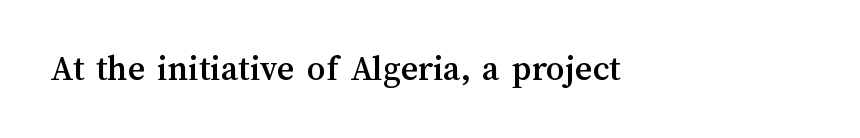
Underlining? Definitely not there. This sample has the flowing, uneven cadence of proportional lettering. Posture: straight, roman, zero tilt. Observe the ordinary spacing: letters are neighbours, not strangers.
